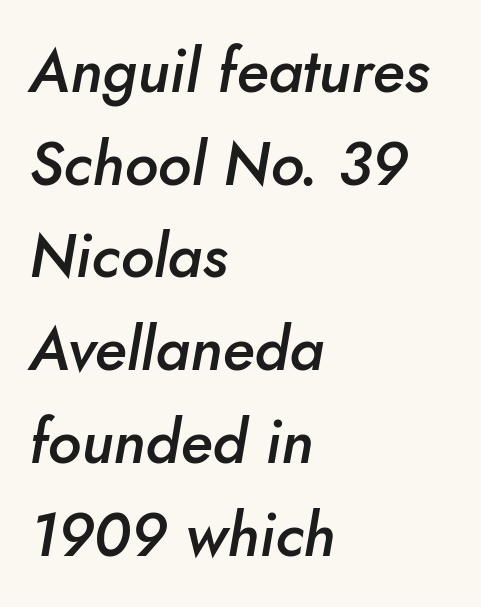
{"italic": "yes", "lean": "right", "slant_degrees": 10, "bold": "semi", "weight": "semibold", "width": "normal", "stroke_contrast": "low", "x_height": "small", "monospaced": "no", "underline": "no", "align": "left", "line_spacing": "normal", "line_spacing_ratio": 1.52, "letter_spacing": "normal", "letter_spacing_em": 0.0, "glyph_px": 61}
